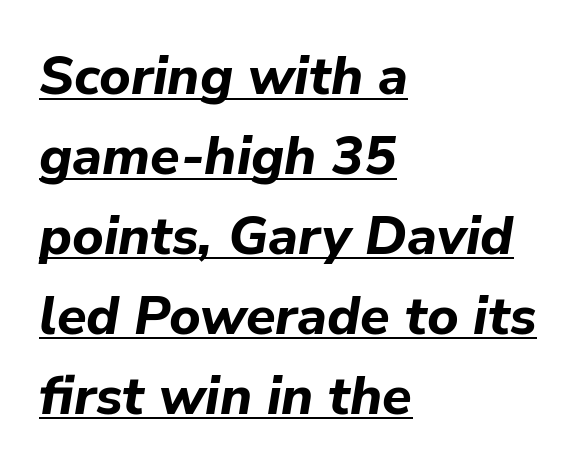
{"italic": "yes", "lean": "right", "slant_degrees": 9, "bold": "yes", "weight": "bold", "width": "normal", "stroke_contrast": "low", "x_height": "medium", "monospaced": "no", "underline": "yes", "align": "left", "line_spacing": "normal", "line_spacing_ratio": 1.48, "letter_spacing": "normal", "letter_spacing_em": 0.0, "glyph_px": 54}
